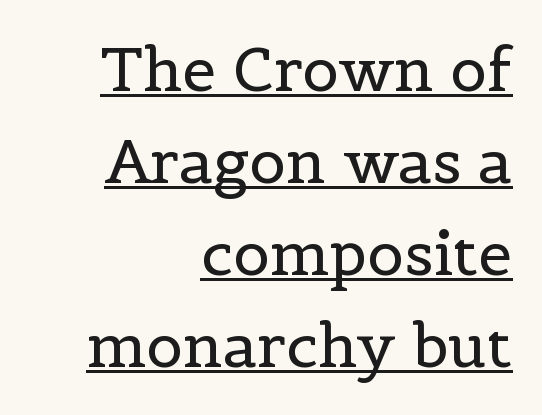
Q: Is the text bold? A: No.
Q: Is the text italic (slanted)? A: No, it is upright.
Q: Is the typeface a serif or a sans-serif typeface? A: Serif.
Q: Is the text underlined? A: Yes.
Q: How is the paragraph aligned? A: Right-aligned.
Q: Is the spacing between letters normal or unusually wide? A: Normal.
Q: Is the spacing between lines tight, normal or loose? A: Normal.
Q: Width (condensed, normal, or wide)? A: Normal.
Q: x-height? A: Medium.
Q: Monospaced? A: No.
